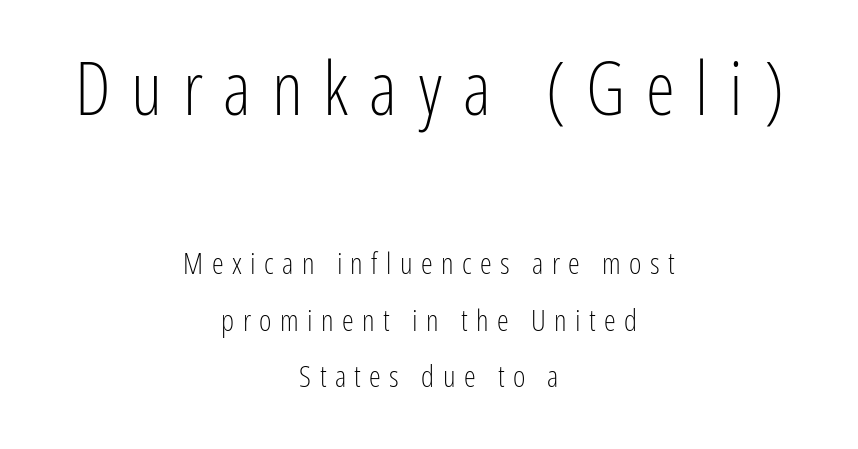
Italic? Not at all — the glyphs are vertical. The designer went with a sans here, leaving each stem footless. Leftover space on each line is divided equally before and after the words. The letters are spread apart with noticeably loose tracking.
